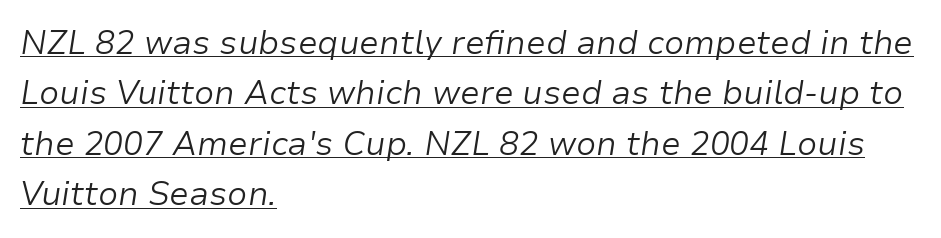
{"italic": "yes", "lean": "right", "slant_degrees": 9, "bold": "no", "weight": "light", "width": "normal", "stroke_contrast": "low", "x_height": "medium", "monospaced": "no", "underline": "yes", "align": "left", "line_spacing": "normal", "line_spacing_ratio": 1.53, "letter_spacing": "normal", "letter_spacing_em": 0.0, "glyph_px": 33}
